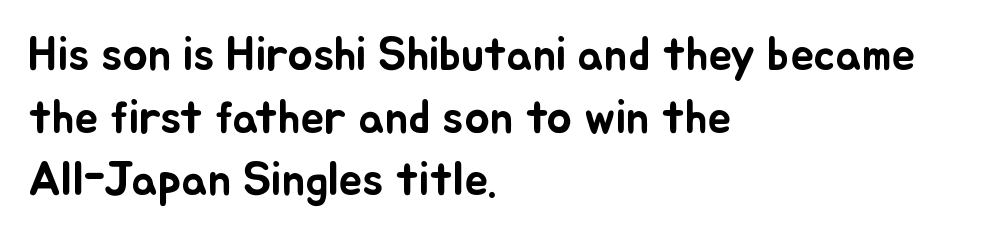
Q: Is the text italic (slanted)? A: No, it is upright.
Q: Is the text underlined? A: No.
Q: How is the paragraph aligned? A: Left-aligned.
Q: Is the spacing between letters normal or unusually wide? A: Normal.
Q: Is the spacing between lines tight, normal or loose? A: Normal.
Q: Width (condensed, normal, or wide)? A: Normal.
Q: Stroke contrast? A: Low.
Q: x-height? A: Small.
Q: Monospaced? A: No.
